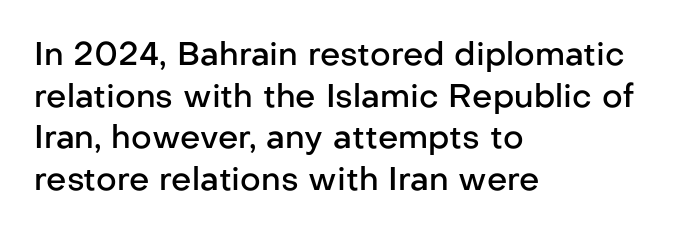
{"serif": "no", "italic": "no", "bold": "semi", "weight": "semibold", "width": "normal", "stroke_contrast": "low", "x_height": "medium", "monospaced": "no", "underline": "no", "align": "left", "line_spacing": "normal", "line_spacing_ratio": 1.3, "letter_spacing": "normal", "letter_spacing_em": 0.0, "glyph_px": 32}
